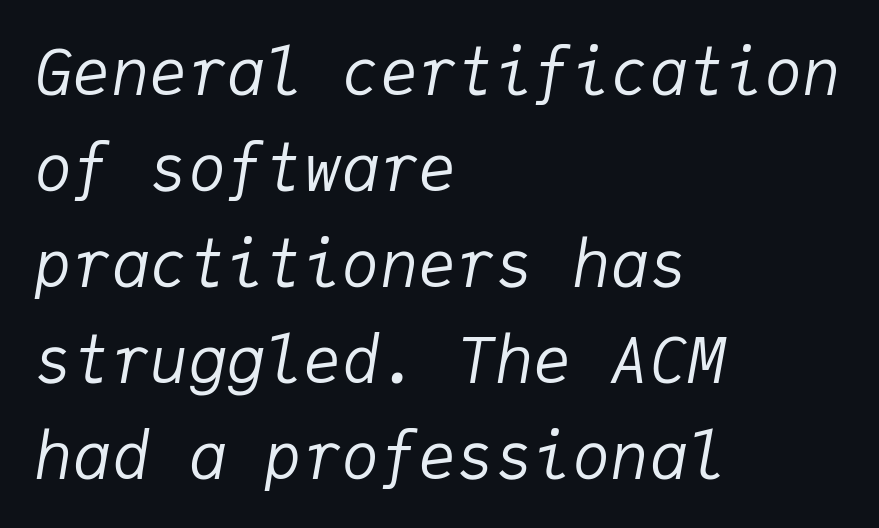
Q: Is the text bold? A: No.
Q: Is the text italic (slanted)? A: Yes, it leans right by about 9 degrees.
Q: Is the text underlined? A: No.
Q: How is the paragraph aligned? A: Left-aligned.
Q: Is the spacing between letters normal or unusually wide? A: Normal.
Q: Is the spacing between lines tight, normal or loose? A: Normal.
Q: Width (condensed, normal, or wide)? A: Normal.
Q: Stroke contrast? A: Low.
Q: x-height? A: Medium.
Q: Monospaced? A: Yes.
